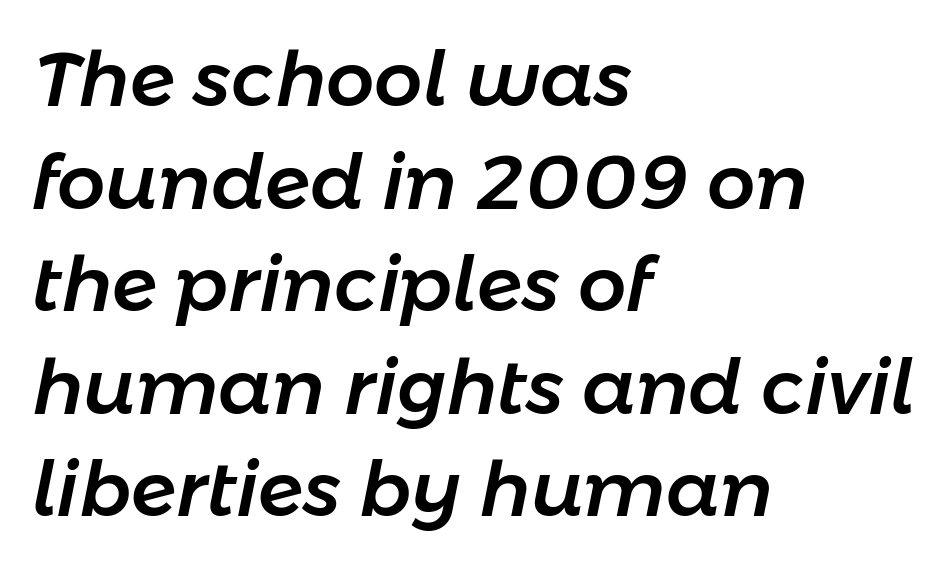
{"italic": "yes", "lean": "right", "slant_degrees": 11, "width": "normal", "stroke_contrast": "low", "x_height": "medium", "monospaced": "no", "underline": "no", "align": "left", "line_spacing": "normal", "line_spacing_ratio": 1.35, "letter_spacing": "normal", "letter_spacing_em": 0.0, "glyph_px": 76}
